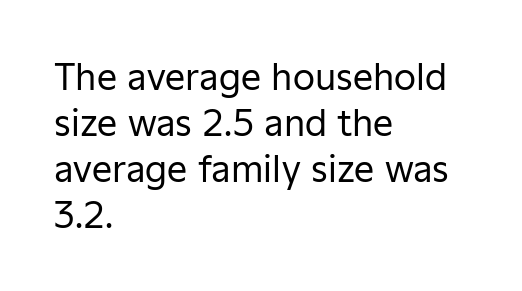
Q: Is the text bold? A: No.
Q: Is the text italic (slanted)? A: No, it is upright.
Q: Is the typeface a serif or a sans-serif typeface? A: Sans-serif.
Q: Is the text underlined? A: No.
Q: How is the paragraph aligned? A: Left-aligned.
Q: Is the spacing between letters normal or unusually wide? A: Normal.
Q: Is the spacing between lines tight, normal or loose? A: Normal.
Q: Width (condensed, normal, or wide)? A: Normal.
Q: Stroke contrast? A: Low.
Q: x-height? A: Medium.
Q: Monospaced? A: No.
